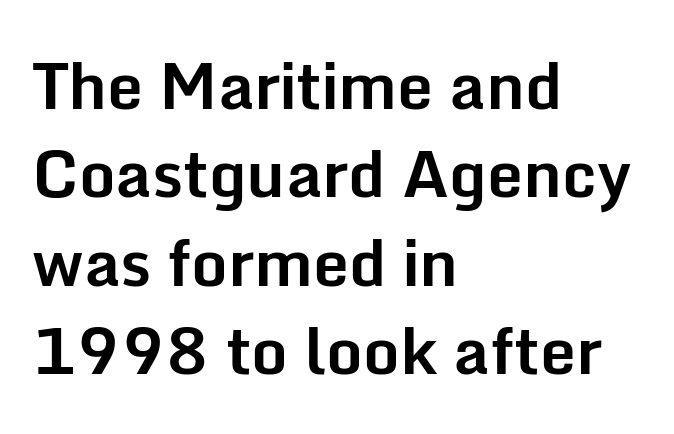
Q: Is the text bold? A: Yes.
Q: Is the text italic (slanted)? A: No, it is upright.
Q: Is the typeface a serif or a sans-serif typeface? A: Sans-serif.
Q: Is the text underlined? A: No.
Q: How is the paragraph aligned? A: Left-aligned.
Q: Is the spacing between letters normal or unusually wide? A: Normal.
Q: Is the spacing between lines tight, normal or loose? A: Normal.
Q: Width (condensed, normal, or wide)? A: Normal.
Q: Stroke contrast? A: Low.
Q: x-height? A: Medium.
Q: Monospaced? A: No.
